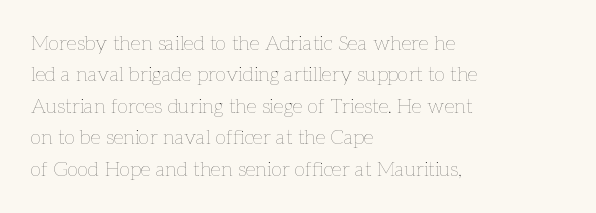
Q: Is the text bold? A: No.
Q: Is the text italic (slanted)? A: No, it is upright.
Q: Is the text underlined? A: No.
Q: How is the paragraph aligned? A: Left-aligned.
Q: Is the spacing between letters normal or unusually wide? A: Normal.
Q: Is the spacing between lines tight, normal or loose? A: Normal.
